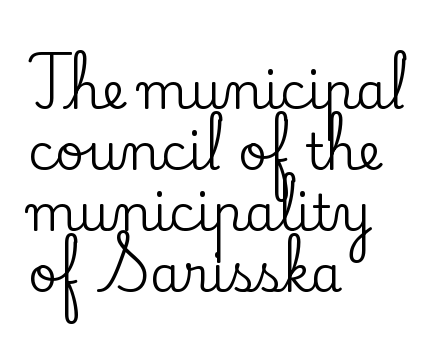
Proportional: the letters do not fall into vertical columns. The letters stand upright; this is a roman face. No word sits above an underline. The designer went with a serif here, giving each stem small feet.
